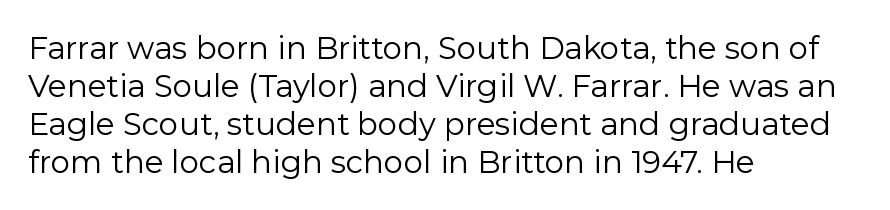
Q: Is the text bold? A: No.
Q: Is the text italic (slanted)? A: No, it is upright.
Q: Is the typeface a serif or a sans-serif typeface? A: Sans-serif.
Q: Is the text underlined? A: No.
Q: How is the paragraph aligned? A: Left-aligned.
Q: Is the spacing between letters normal or unusually wide? A: Normal.
Q: Width (condensed, normal, or wide)? A: Normal.
Q: Stroke contrast? A: Low.
Q: x-height? A: Medium.
Q: Monospaced? A: No.
